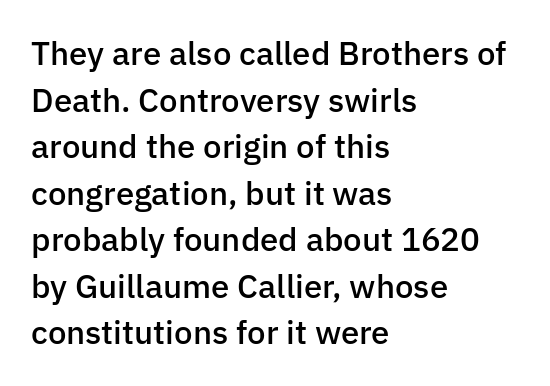
{"serif": "no", "italic": "no", "bold": "semi", "weight": "semibold", "width": "normal", "stroke_contrast": "low", "x_height": "medium", "monospaced": "no", "underline": "no", "align": "left", "line_spacing": "normal", "line_spacing_ratio": 1.41, "letter_spacing": "normal", "letter_spacing_em": 0.0, "glyph_px": 33}
